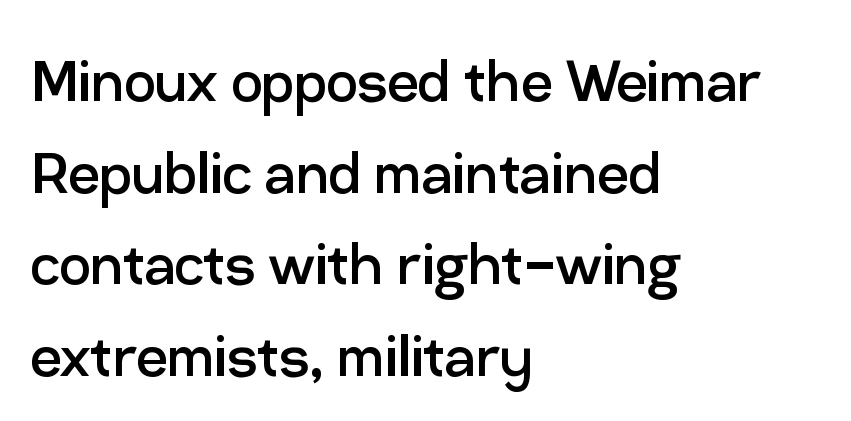
The compositor pushed each line to the left boundary. A roman cut, with each character standing at attention. Note the varied advance widths — an 'i' is clearly narrower than an 'm'. A typesetter would call this leading conventional body-copy spacing.
